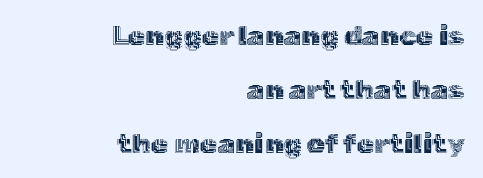
The image shows 28 px text type, upright; set right-aligned, loose line spacing (1.92x), normal letter spacing, not underlined; a medium x-height.
